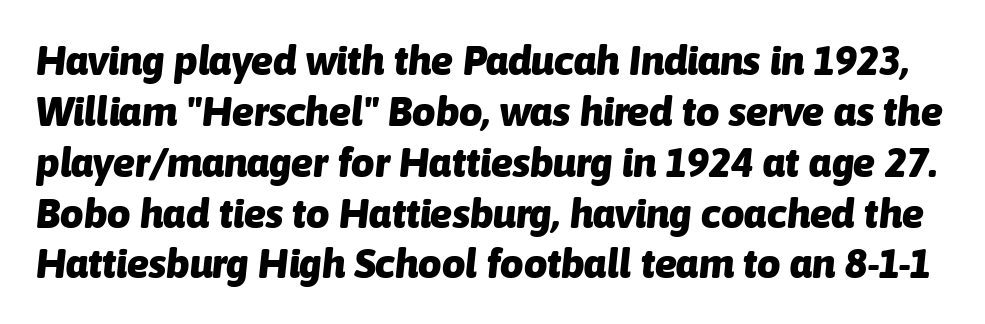
Bare-footed words on every line. Heavy, bold letterforms. There's an unmistakable incline to the writing here. Glyph-to-glyph distance matches everyday printed text. Proportional: the letters do not fall into vertical columns.
